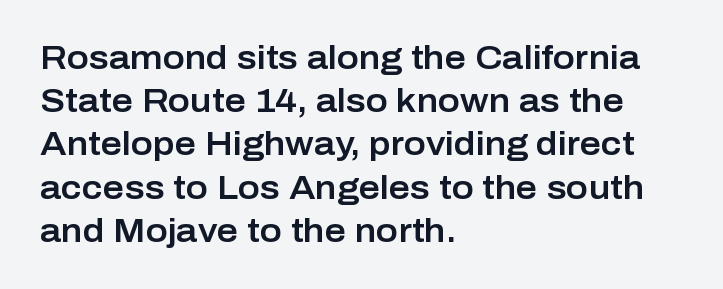
The image shows 33 px sans-serif type, upright; set left-aligned, normal line spacing (1.31x), normal letter spacing, not underlined; low stroke contrast and a medium x-height.
